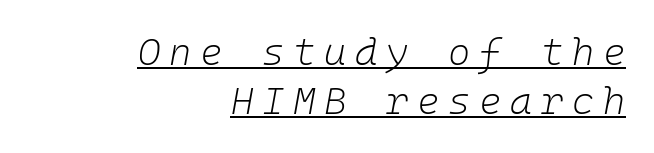
{"italic": "yes", "lean": "right", "slant_degrees": 10, "bold": "no", "weight": "light", "width": "normal", "stroke_contrast": "low", "x_height": "medium", "monospaced": "yes", "underline": "yes", "align": "right", "line_spacing": "normal", "line_spacing_ratio": 1.29, "letter_spacing": "wide", "letter_spacing_em": 0.23, "glyph_px": 38}
